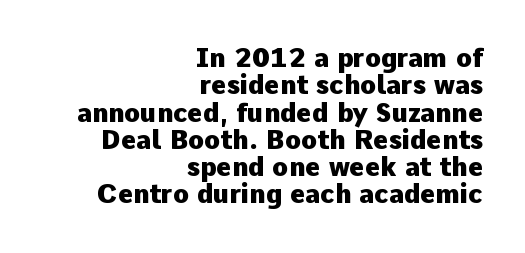
Plenty of ink on the page — the face is bold. There is no visible air inserted between adjacent glyphs. This sample trades vertical openness for compactness between lines. This sample is right-justified, so line beginnings fall wherever the words allow.
